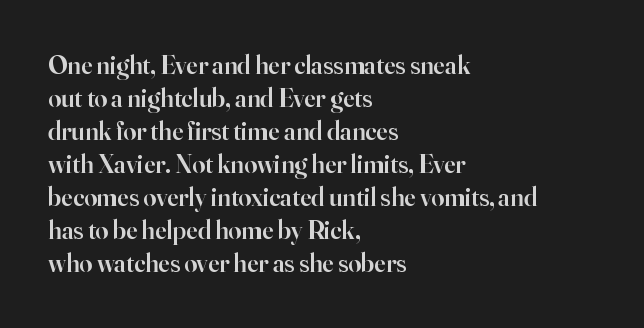
The space beneath each line is pristine and unruled. Notice how the stems are strictly vertical — no italics here. Weight: semibold (demi). Is the letter spacing exaggerated? No — it looks like the ordinary default. The line-height multiplier appears to be the usual default. Short and long lines alike share a common starting point at left.
